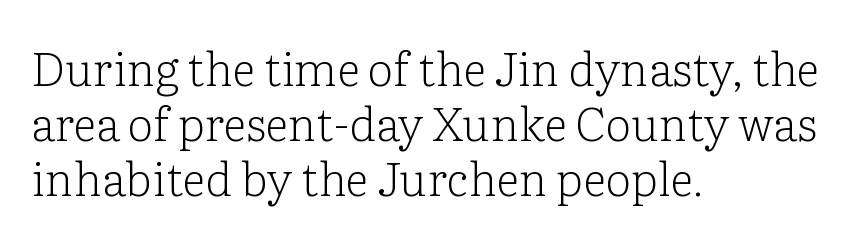
The image shows 46 px light serif type, upright; set left-aligned, line spacing 1.2x, normal letter spacing, not underlined; low stroke contrast and a medium x-height.
